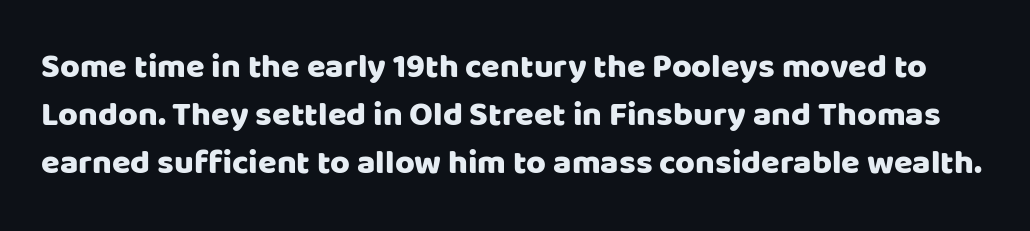
{"serif": "no", "italic": "no", "width": "normal", "stroke_contrast": "low", "x_height": "large", "monospaced": "no", "underline": "no", "line_spacing": "normal", "line_spacing_ratio": 1.41, "letter_spacing": "normal", "letter_spacing_em": 0.0, "glyph_px": 34}
